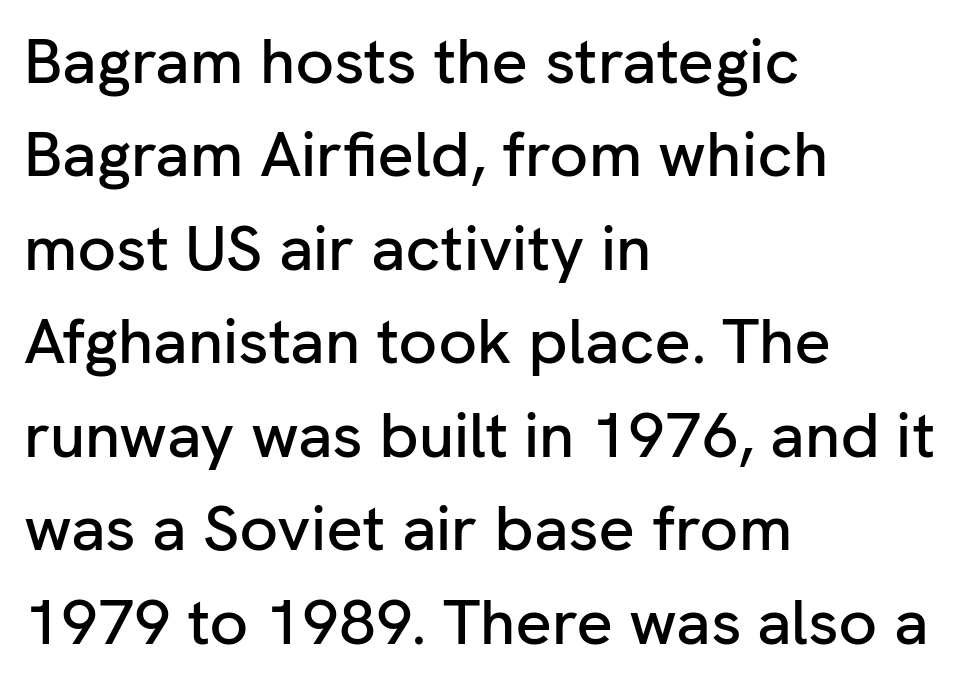
The image shows 64 px sans-serif type, upright; set left-aligned, normal line spacing (1.46x), normal letter spacing, not underlined; low stroke contrast and a medium x-height.
